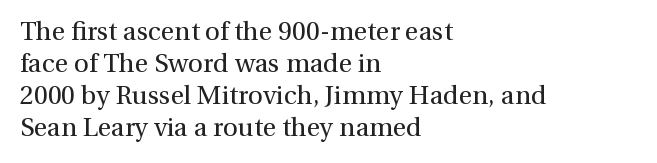
The image shows 26 px text type, upright; set left-aligned, line spacing 1.23x, normal letter spacing, not underlined.
